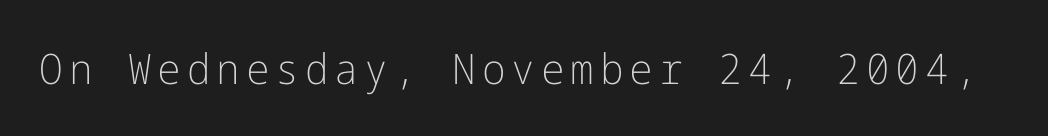
The image shows 42 px light sans-serif type, upright; set not underlined; low stroke contrast and a medium x-height.
